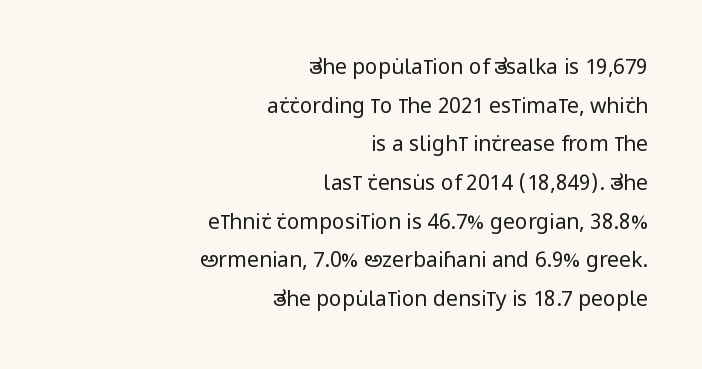
Q: Is the text bold? A: No.
Q: Is the text italic (slanted)? A: No, it is upright.
Q: Is the text underlined? A: No.
Q: How is the paragraph aligned? A: Right-aligned.
Q: Is the spacing between letters normal or unusually wide? A: Normal.
